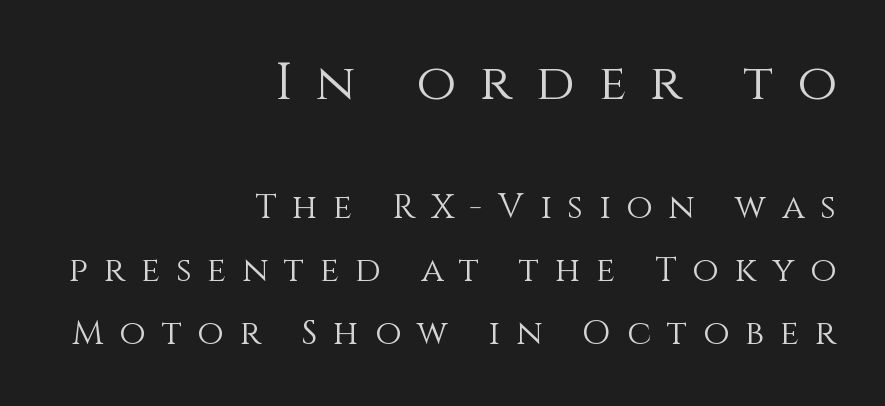
The setting favours the right margin, as signatures and pull-quotes sometimes do. Unlike italic type, these characters show no tilt at all. Top chunk: large. Bottom chunk: small. Compared with typical body copy, the letter spacing here is much looser.
